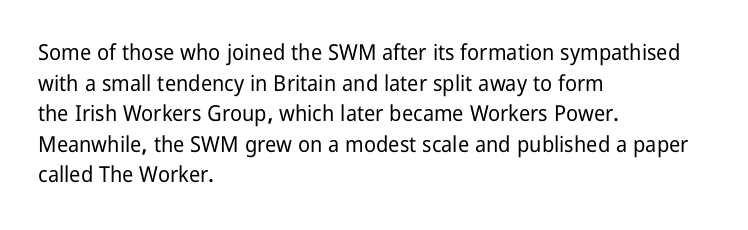
{"italic": "no", "underline": "no", "align": "left", "line_spacing": "normal", "line_spacing_ratio": 1.39, "letter_spacing": "normal", "letter_spacing_em": 0.0, "glyph_px": 22}
